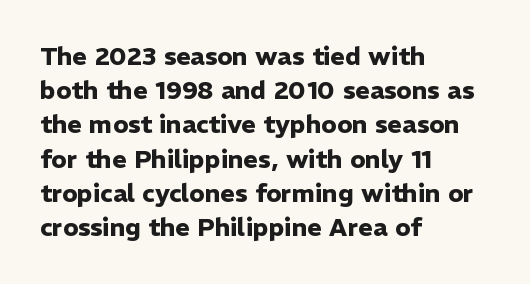
The image shows 25 px bold type, upright; set left-aligned, normal line spacing (1.37x), normal letter spacing, not underlined.
